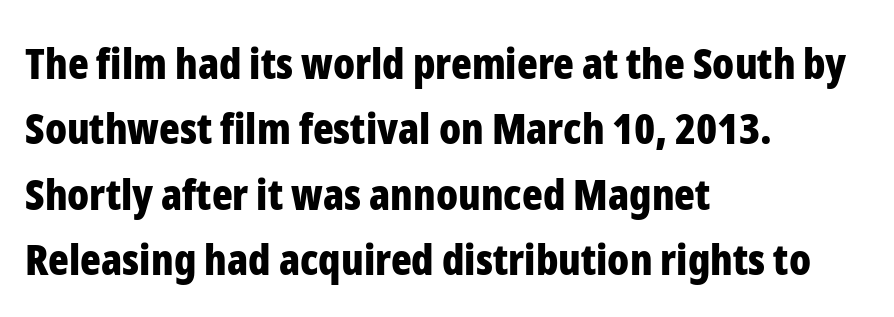
A typesetter would label this face a sans. The face used here has the dense, thick strokes of a bold. Beneath every word, the page is bare. Character widths vary here, with narrow letters taking less room than wide ones.
